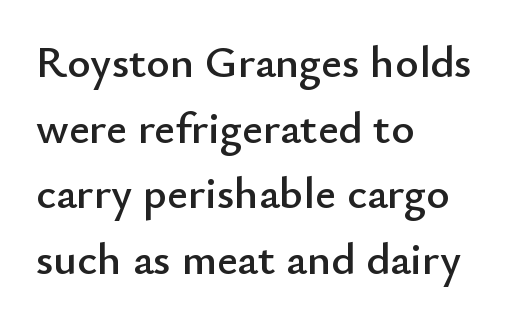
Q: Is the text italic (slanted)? A: No, it is upright.
Q: Is the typeface a serif or a sans-serif typeface? A: Sans-serif.
Q: Is the text underlined? A: No.
Q: How is the paragraph aligned? A: Left-aligned.
Q: Is the spacing between letters normal or unusually wide? A: Normal.
Q: Is the spacing between lines tight, normal or loose? A: Normal.
Q: Width (condensed, normal, or wide)? A: Normal.
Q: Stroke contrast? A: Low.
Q: x-height? A: Small.
Q: Monospaced? A: No.
